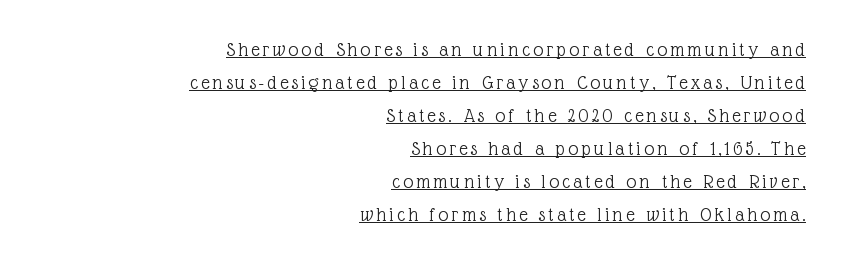
These glyphs show unthickened strokes, regular width or finer. This is underlined copy, the kind a proofreader might mark for attention. How would I describe the line gaps? Plain and ordinary. If you drew a line through each stem, it would be perfectly vertical. Compared with a flush-left layout, this one pins lines to the opposite, right side.
